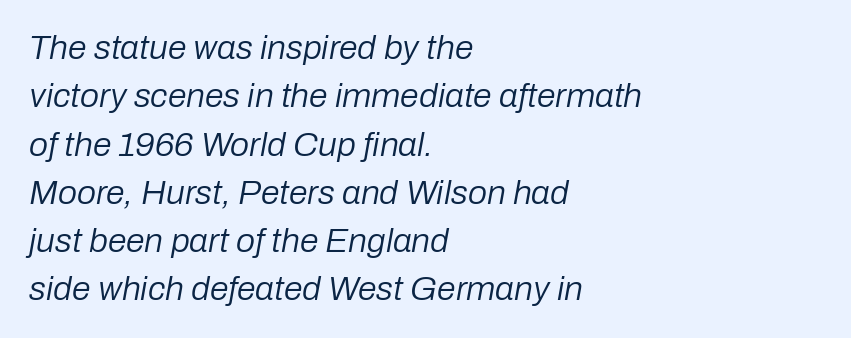
Q: Is the text bold? A: No.
Q: Is the text italic (slanted)? A: Yes, it leans right by about 10 degrees.
Q: Is the text underlined? A: No.
Q: How is the paragraph aligned? A: Left-aligned.
Q: Is the spacing between letters normal or unusually wide? A: Normal.
Q: Is the spacing between lines tight, normal or loose? A: Normal.
Q: Width (condensed, normal, or wide)? A: Normal.
Q: Stroke contrast? A: Low.
Q: x-height? A: Medium.
Q: Monospaced? A: No.
